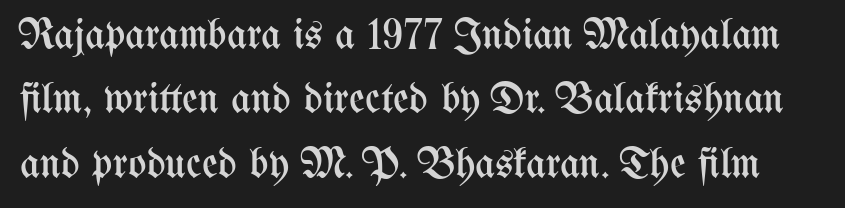
The image shows 43 px regular-weight, condensed type, upright; set normal line spacing (1.5x), normal letter spacing, not underlined; medium stroke contrast and a medium x-height.
